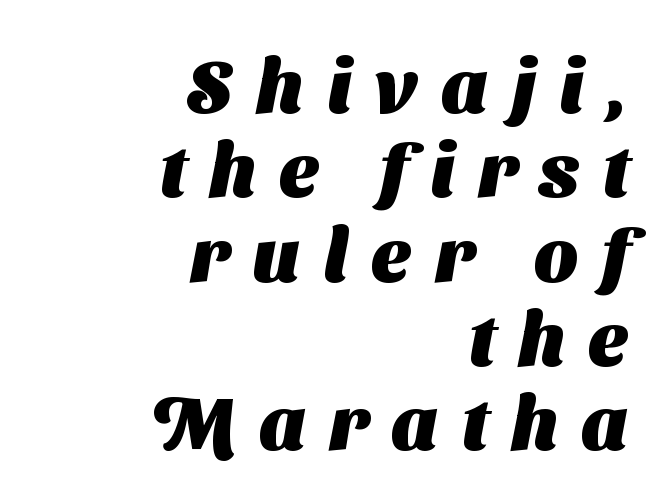
The image shows 76 px heavy sans-serif type; set right-aligned, tight line spacing (1.11x), unusually wide letter spacing (+0.31 em), not underlined; medium stroke contrast and a medium x-height.
